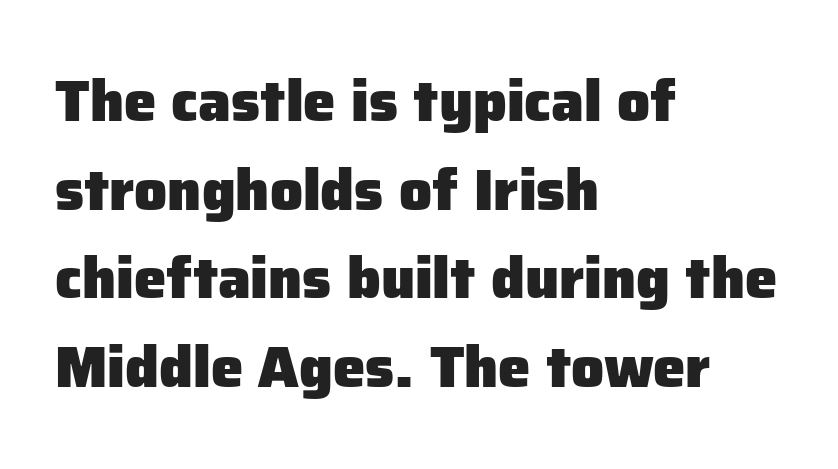
The passage shown is not underscored anywhere. Typeset ragged right — the left edge is the straight one. This sample has the flowing, uneven cadence of proportional lettering. Glyph-to-glyph distance matches everyday printed text.
